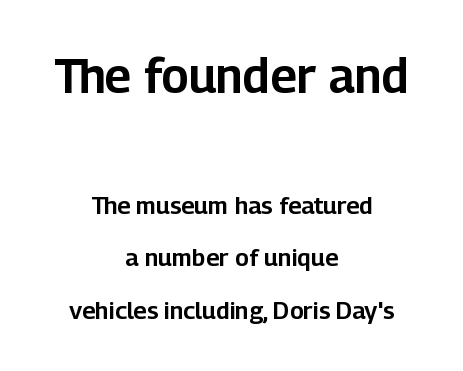
Short note: letters normally spaced. Every character sits straight up, as roman type does. Whoever set this made the first block the dominant, larger element. Summary of vertical rhythm: relaxed, with wide interline spacing. The paragraph has two soft edges and a firm central axis.
